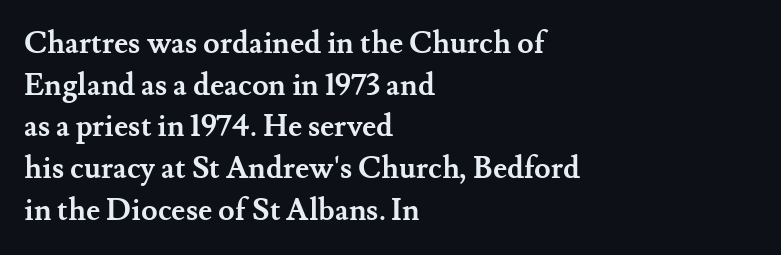
Q: Is the text bold? A: Yes.
Q: Is the text italic (slanted)? A: No, it is upright.
Q: Is the typeface a serif or a sans-serif typeface? A: Serif.
Q: Is the text underlined? A: No.
Q: How is the paragraph aligned? A: Left-aligned.
Q: Is the spacing between letters normal or unusually wide? A: Normal.
Q: Is the spacing between lines tight, normal or loose? A: Normal.
Q: Width (condensed, normal, or wide)? A: Normal.
Q: Stroke contrast? A: Medium.
Q: x-height? A: Small.
Q: Monospaced? A: No.
